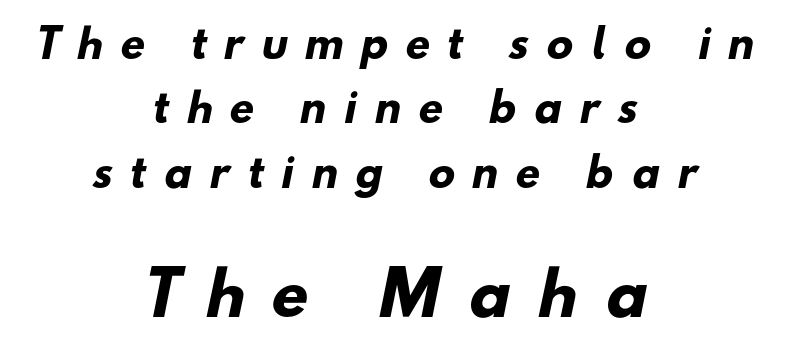
Which margin do the lines hug? Neither — every line sits in the middle. Emphasis by weight is at full strength: bold. Short note: letters widely spaced. Note: smaller setting up top, larger setting below. These lines are rendered in a variable-pitch font.
